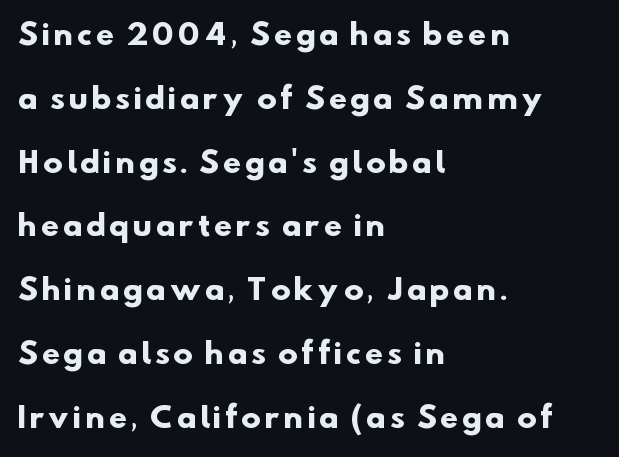
Q: Is the text bold? A: Yes.
Q: Is the typeface a serif or a sans-serif typeface? A: Sans-serif.
Q: Is the text underlined? A: No.
Q: How is the paragraph aligned? A: Left-aligned.
Q: Is the spacing between lines tight, normal or loose? A: Loose.
Q: Width (condensed, normal, or wide)? A: Normal.
Q: Stroke contrast? A: Low.
Q: x-height? A: Small.
Q: Monospaced? A: No.
